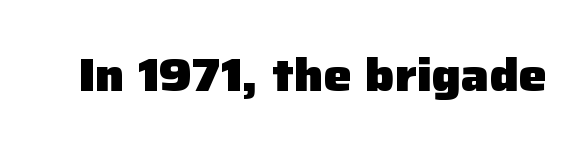
Q: Is the text bold? A: Yes.
Q: Is the text italic (slanted)? A: No, it is upright.
Q: Is the typeface a serif or a sans-serif typeface? A: Sans-serif.
Q: Is the text underlined? A: No.
Q: Is the spacing between letters normal or unusually wide? A: Normal.
Q: Width (condensed, normal, or wide)? A: Normal.
Q: Stroke contrast? A: Low.
Q: x-height? A: Medium.
Q: Monospaced? A: No.
